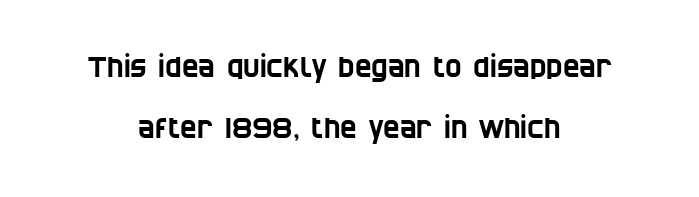
This block would shrink considerably if given ordinary leading; it's expanded now. These lines are rendered in a variable-pitch font. No extra tracking has been applied to these lines. Underline: absent. Both edges are ragged and mirror each other, which tells us the setting is centered.
